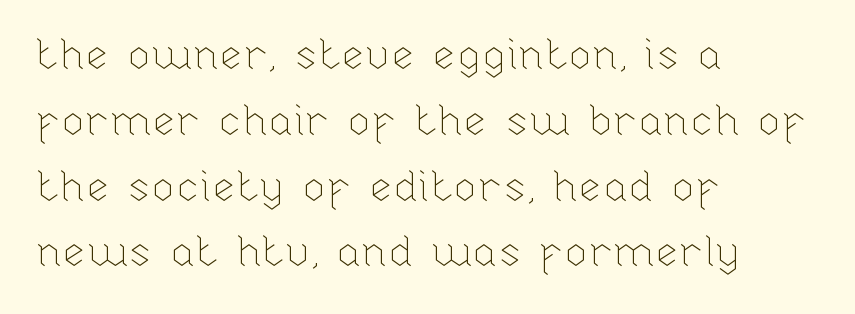
The image shows 43 px thin type, upright; set left-aligned, normal line spacing (1.53x), normal letter spacing, not underlined; low stroke contrast and a medium x-height.
